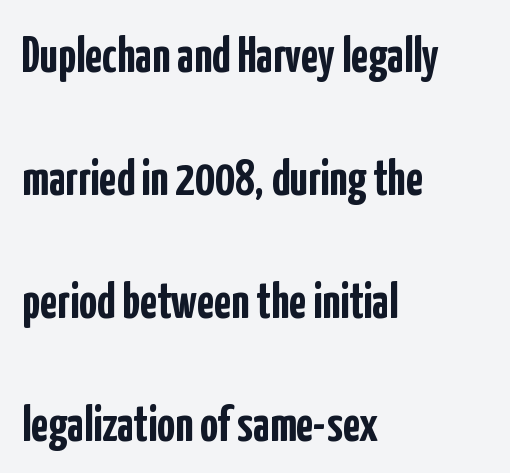
Proportional: the letters do not fall into vertical columns. Type style note: lacks serifs. The type is set solid horizontally, with unmodified tracking. This sample is left-justified, so line endings fall wherever the words run out. Anything drawn beneath the words? Only blank space. Summary of weight: heavy, a full bold.
